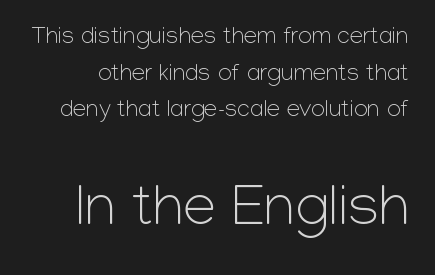
Character widths vary here, with narrow letters taking less room than wide ones. Compare the two chunks: the lower has the greater cap height. Nope, not italic — everything's standing straight. Each new line begins a customary step beneath the previous one. Default kerning and tracking; the words read as compact shapes.
